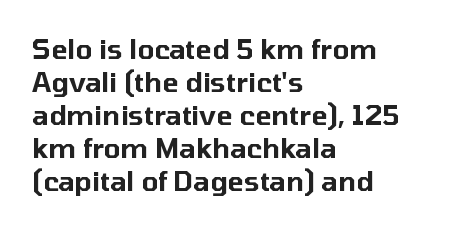
No extra tracking has been applied to these lines. Check the space under the baseline: it is left empty. The font's upright variant was chosen for this text. Casual observation: everything's shoved over to the left.
